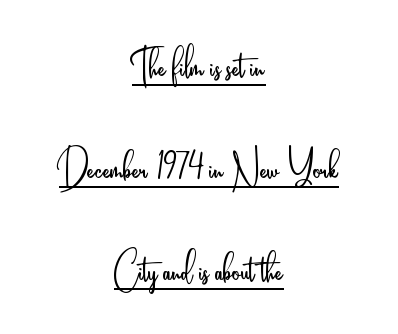
Centered paragraph, ragged on both sides. Decoration check: the copy is underlined. Classification — sans serif. Does the leading feel generous? Absolutely, it's lavish.
